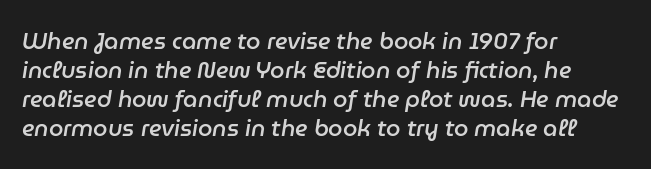
The image shows 23 px text type, italic (leaning right); set left-aligned, normal line spacing (1.26x), normal letter spacing, not underlined.
